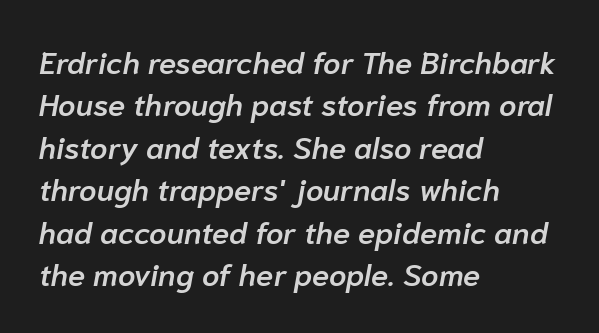
Baseline-to-baseline distance is the conventional proportion of letter height. The horizontal fit of the characters is conventional and even. Is this a fixed-width face? No — the glyphs have proportional, varying widths. The string is rendered with underlining switched off. How heavy is the stroke? Medium-heavy — a semibold, shy of bold. One-word summary of the alignment: left.
